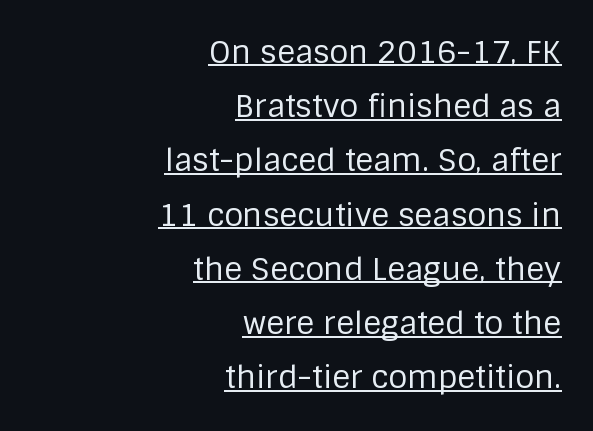
This rendering uses right alignment, leaving the left contour irregular. Beneath each row of characters lies a ruled line. Vertical stems look standard width or narrower in stroke. Does extra space separate the letters? No, they use regular spacing. Regarding serifs, this sample does without them. The passage shown is typed in a proportional face where columns would drift.
